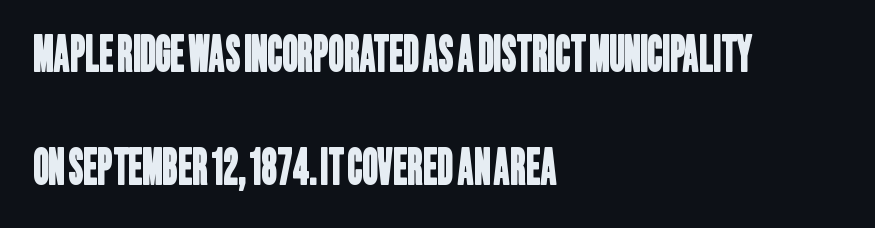
{"serif": "no", "width": "condensed", "stroke_contrast": "low", "x_height": "large", "monospaced": "no", "underline": "no", "align": "left", "line_spacing": "loose", "line_spacing_ratio": 2.35, "letter_spacing": "normal", "letter_spacing_em": 0.0, "glyph_px": 48}
